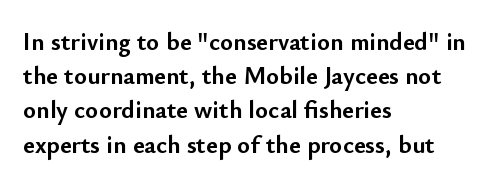
{"italic": "no", "bold": "yes", "underline": "no", "align": "left", "line_spacing": "normal", "line_spacing_ratio": 1.37, "letter_spacing": "normal", "letter_spacing_em": 0.0, "glyph_px": 25}
